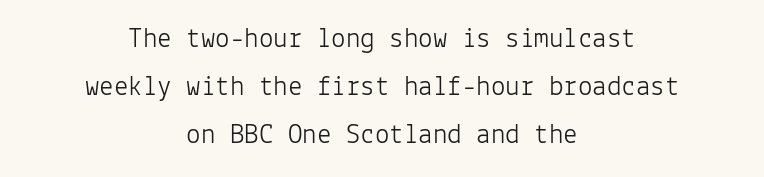
{"serif": "no", "italic": "no", "bold": "no", "weight": "light", "width": "normal", "stroke_contrast": "low", "x_height": "medium", "monospaced": "yes", "underline": "no", "align": "center", "line_spacing": "normal", "line_spacing_ratio": 1.66, "letter_spacing": "normal", "letter_spacing_em": 0.0, "glyph_px": 29}
